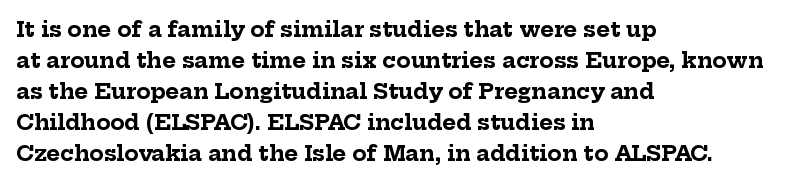
The image shows 21 px bold type, upright; set left-aligned, normal line spacing (1.48x), normal letter spacing, not underlined.
